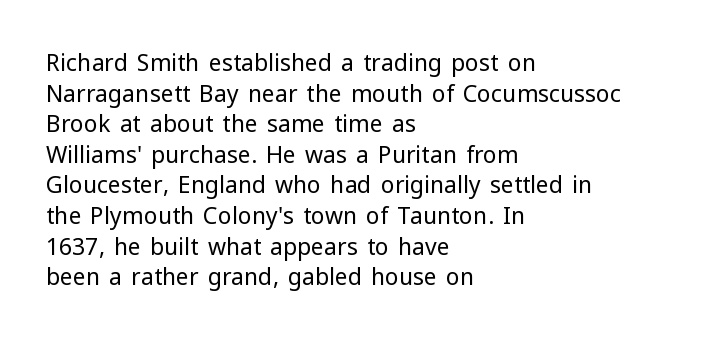
The image shows 23 px text type, upright; set left-aligned, normal line spacing (1.33x), normal letter spacing, not underlined.
